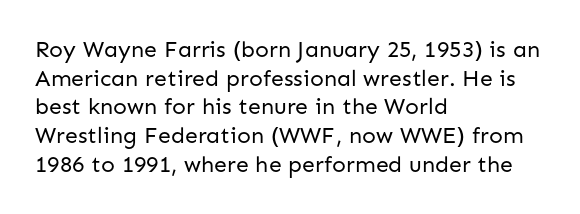
Q: Is the text bold? A: No.
Q: Is the text italic (slanted)? A: No, it is upright.
Q: Is the text underlined? A: No.
Q: How is the paragraph aligned? A: Left-aligned.
Q: Is the spacing between letters normal or unusually wide? A: Normal.
Q: Is the spacing between lines tight, normal or loose? A: Normal.
